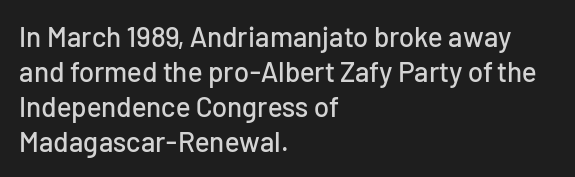
{"serif": "no", "italic": "no", "width": "normal", "stroke_contrast": "low", "x_height": "medium", "monospaced": "no", "underline": "no", "align": "left", "line_spacing": "normal", "line_spacing_ratio": 1.25, "letter_spacing": "normal", "letter_spacing_em": 0.0, "glyph_px": 28}
